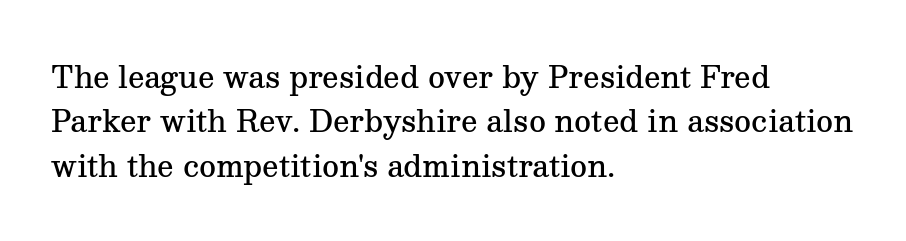
Q: Is the text bold? A: Semi-bold.
Q: Is the text italic (slanted)? A: No, it is upright.
Q: Is the typeface a serif or a sans-serif typeface? A: Serif.
Q: Is the text underlined? A: No.
Q: How is the paragraph aligned? A: Left-aligned.
Q: Is the spacing between letters normal or unusually wide? A: Normal.
Q: Is the spacing between lines tight, normal or loose? A: Normal.
Q: Width (condensed, normal, or wide)? A: Normal.
Q: Stroke contrast? A: Medium.
Q: x-height? A: Medium.
Q: Monospaced? A: No.
